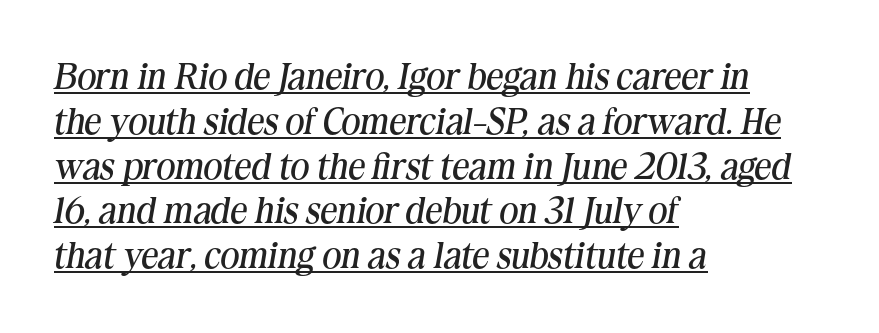
{"serif": "yes", "italic": "yes", "lean": "right", "slant_degrees": 10, "bold": "no", "weight": "regular", "width": "normal", "stroke_contrast": "medium", "x_height": "medium", "monospaced": "no", "underline": "yes", "align": "left", "line_spacing_ratio": 1.21, "letter_spacing": "normal", "letter_spacing_em": 0.0, "glyph_px": 37}
